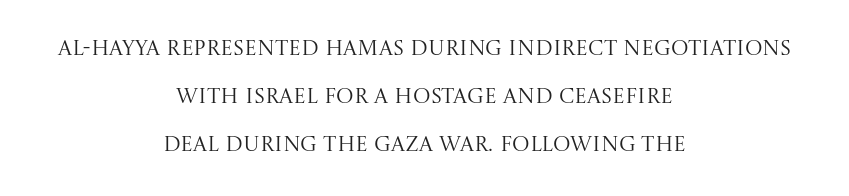
The image shows 21 px text type, upright; set centered, loose line spacing (2.28x), normal letter spacing, not underlined.
